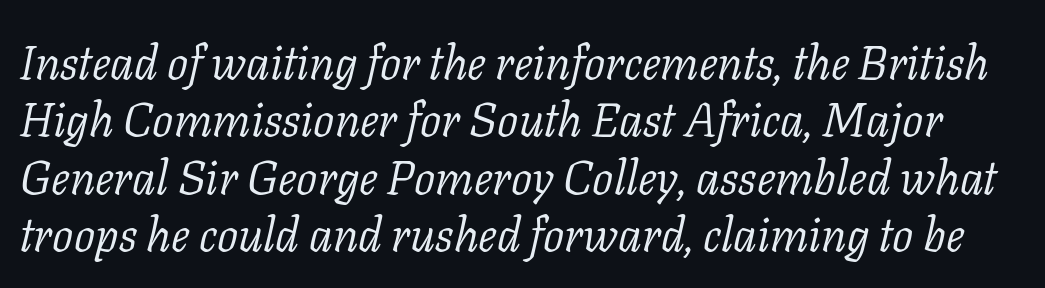
Q: Is the text bold? A: No.
Q: Is the text italic (slanted)? A: Yes, it leans right by about 11 degrees.
Q: Is the typeface a serif or a sans-serif typeface? A: Serif.
Q: Is the text underlined? A: No.
Q: Is the spacing between letters normal or unusually wide? A: Normal.
Q: Width (condensed, normal, or wide)? A: Normal.
Q: Stroke contrast? A: Low.
Q: x-height? A: Medium.
Q: Monospaced? A: No.
